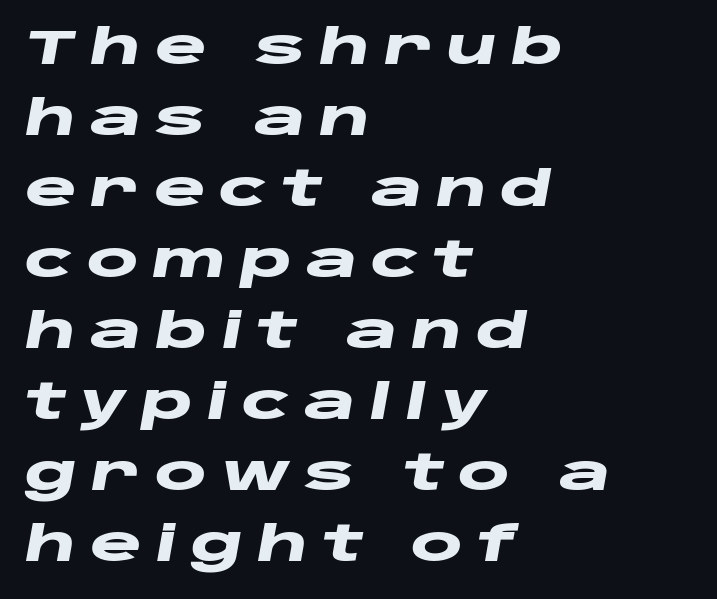
Reading down the block, your eye returns to a fixed left position each line. Letters rest on an invisible, unmarked baseline. Students, observe: this is what conventionally led text looks like. The letters are slanted; this is an italic face. Heft: maximum for text — a bold. This sample has the flowing, uneven cadence of proportional lettering.
